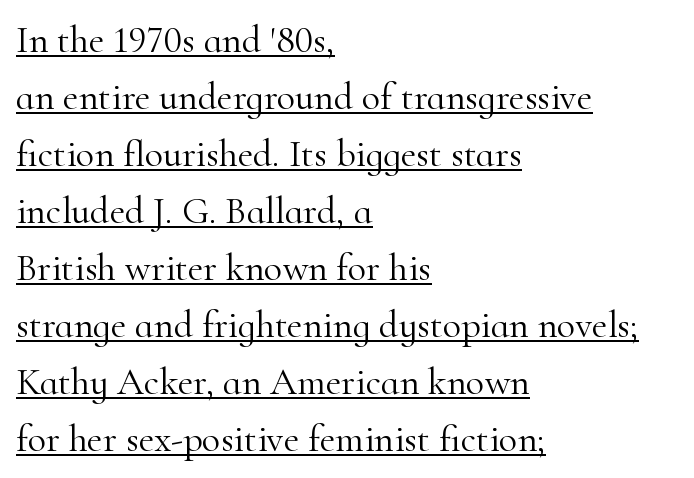
{"serif": "yes", "italic": "no", "bold": "no", "weight": "light", "width": "normal", "stroke_contrast": "high", "x_height": "small", "monospaced": "no", "underline": "yes", "align": "left", "line_spacing": "normal", "line_spacing_ratio": 1.5, "letter_spacing": "normal", "letter_spacing_em": 0.0, "glyph_px": 38}
